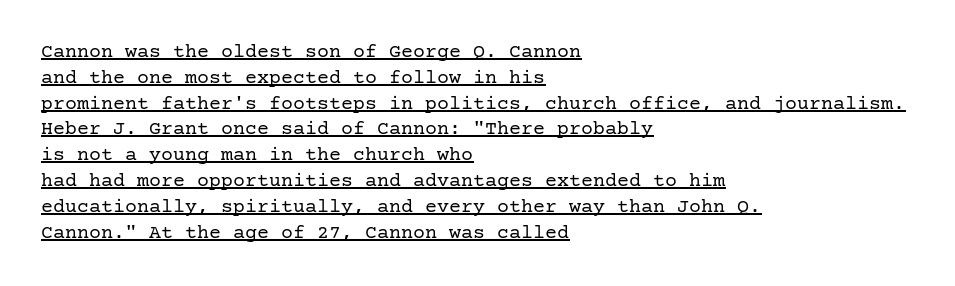
The image shows 20 px text type, upright; set left-aligned, normal line spacing (1.29x), normal letter spacing, underlined.
